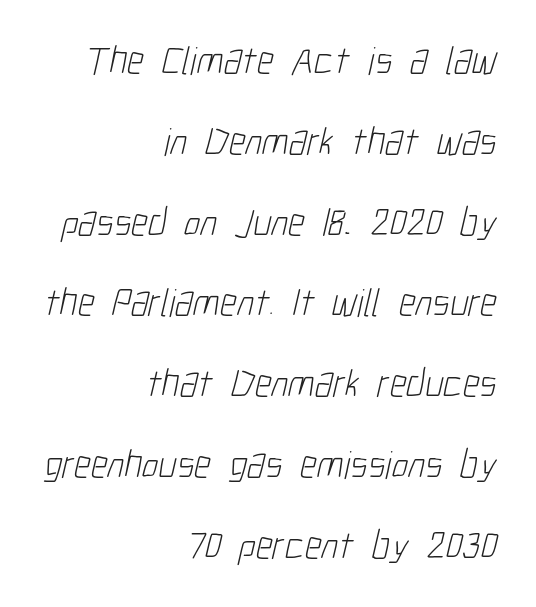
Q: Is the text bold? A: No.
Q: Is the typeface a serif or a sans-serif typeface? A: Sans-serif.
Q: Is the text underlined? A: No.
Q: How is the paragraph aligned? A: Right-aligned.
Q: Is the spacing between letters normal or unusually wide? A: Normal.
Q: Is the spacing between lines tight, normal or loose? A: Loose.
Q: Width (condensed, normal, or wide)? A: Condensed.
Q: Stroke contrast? A: Low.
Q: x-height? A: Medium.
Q: Monospaced? A: No.
